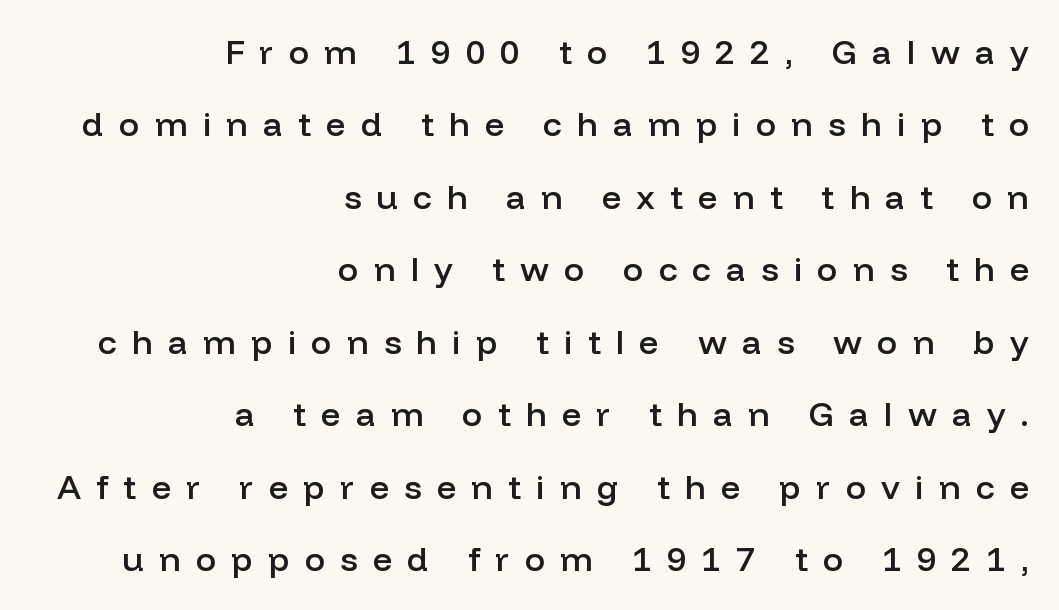
{"serif": "no", "italic": "no", "bold": "semi", "weight": "semibold", "width": "normal", "stroke_contrast": "low", "x_height": "medium", "monospaced": "no", "underline": "no", "align": "right", "line_spacing": "loose", "line_spacing_ratio": 2.13, "letter_spacing": "wide", "letter_spacing_em": 0.45, "glyph_px": 34}
